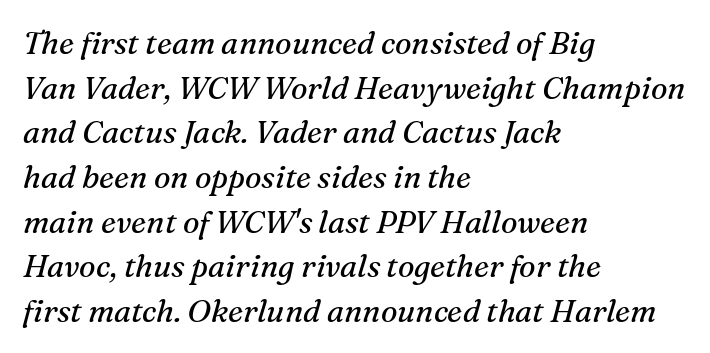
{"serif": "yes", "italic": "yes", "lean": "right", "slant_degrees": 16, "bold": "no", "weight": "regular", "width": "normal", "stroke_contrast": "medium", "x_height": "medium", "monospaced": "no", "underline": "no", "align": "left", "line_spacing": "normal", "line_spacing_ratio": 1.44, "letter_spacing": "normal", "letter_spacing_em": 0.0, "glyph_px": 31}
